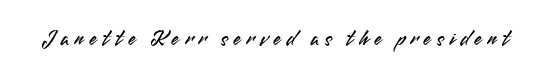
Clear beneath every line of the passage. Tracking value appears strongly positive — letters spread wide.
